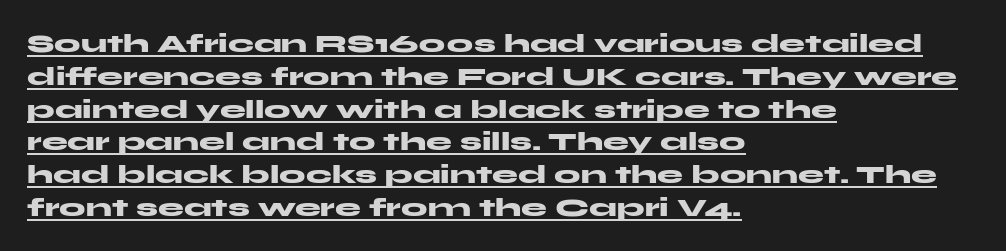
Q: Is the text bold? A: Yes.
Q: Is the text italic (slanted)? A: No, it is upright.
Q: Is the text underlined? A: Yes.
Q: How is the paragraph aligned? A: Left-aligned.
Q: Is the spacing between letters normal or unusually wide? A: Normal.
Q: Is the spacing between lines tight, normal or loose? A: Normal.
